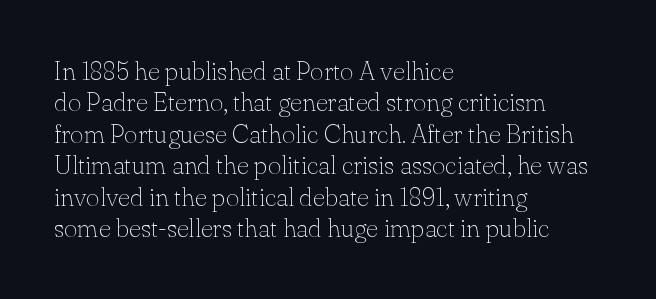
The image shows 26 px text type, upright; set left-aligned, line spacing 1.21x, normal letter spacing, not underlined.
